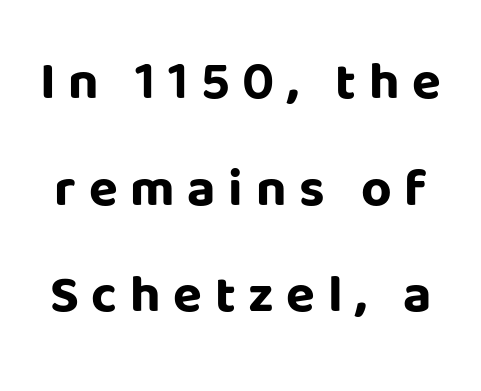
What's the leading like? Stretched, with rows far apart. Grotesque or geometric, the face here clearly has no serifs. This rendering widens character spacing well past its baseline value. Type without underlining.
